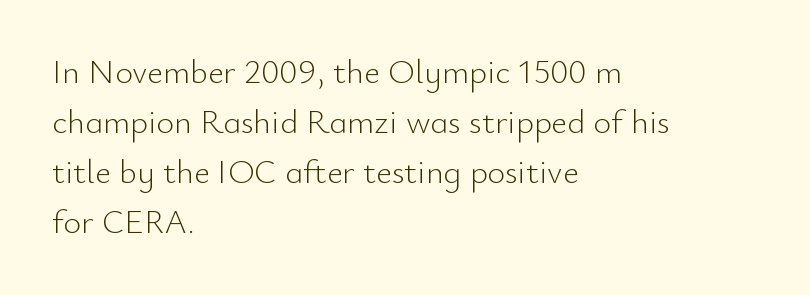
Varying glyph widths throughout — classic text-font behaviour. The letters look calm and open, with moderate or lighter stems. Check the space under the baseline: it is left empty. Observe the absence of serifs on each vertical stroke in this sample.
